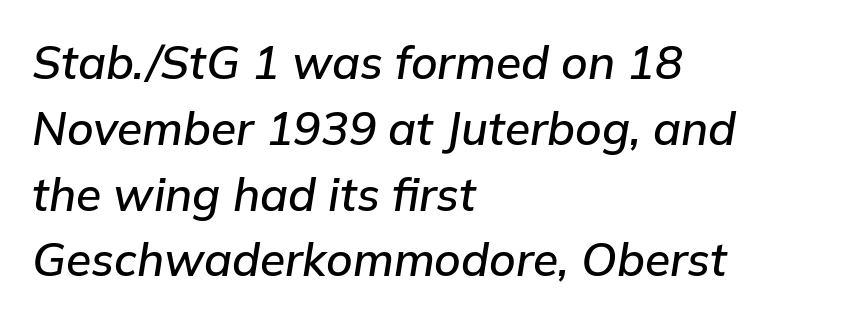
Q: Is the text italic (slanted)? A: Yes, it leans right by about 9 degrees.
Q: Is the text underlined? A: No.
Q: How is the paragraph aligned? A: Left-aligned.
Q: Is the spacing between letters normal or unusually wide? A: Normal.
Q: Is the spacing between lines tight, normal or loose? A: Normal.
Q: Width (condensed, normal, or wide)? A: Normal.
Q: Stroke contrast? A: Low.
Q: x-height? A: Medium.
Q: Monospaced? A: No.
